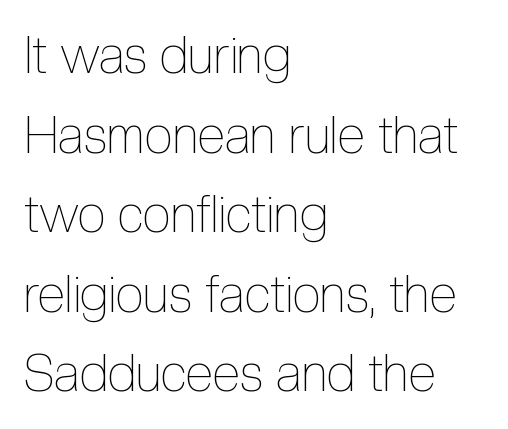
The image shows 51 px thin, condensed type, upright; set left-aligned, normal line spacing (1.56x), normal letter spacing, not underlined; a medium x-height.
